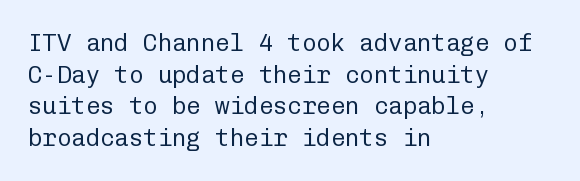
Leftover space on each line is placed entirely after the last word. The typesetting does not lean heavy: it is not bold. Honestly, the letter spacing is just normal — you wouldn't notice it. Underline: absent. If you drew a line through each stem, it would be perfectly vertical.
